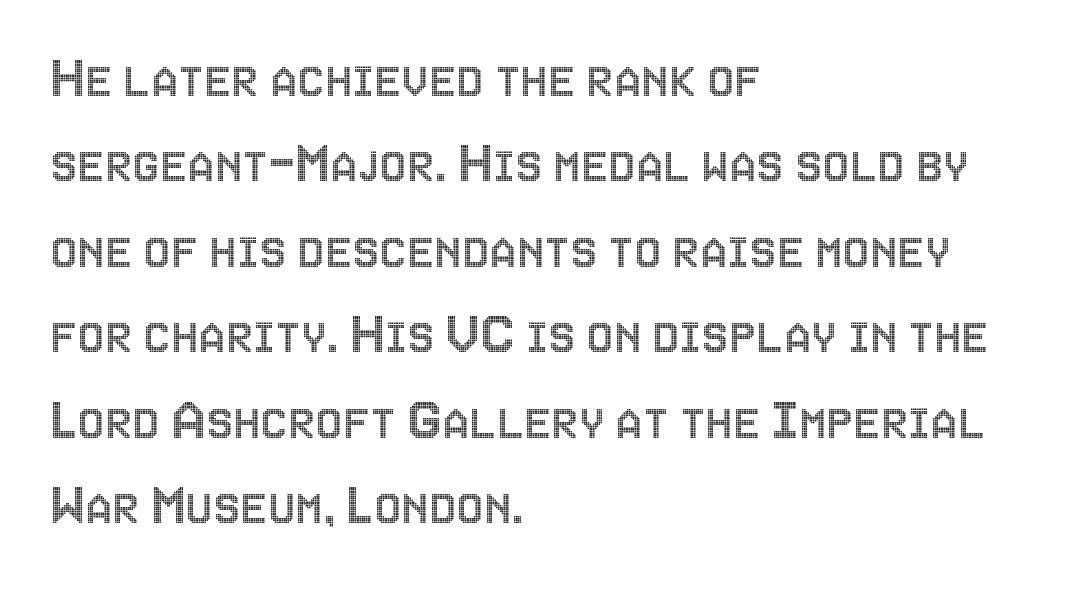
No extra tracking has been applied to these lines. How would I describe the line gaps? Plain and ordinary. The letters advance in unequal steps, a hallmark of proportional type. When letters stand straight like this, we call the style roman or upright.
